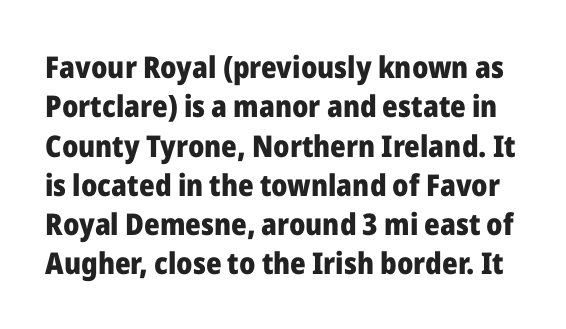
{"serif": "no", "italic": "no", "bold": "yes", "weight": "heavy", "width": "normal", "stroke_contrast": "low", "x_height": "medium", "monospaced": "no", "underline": "no", "line_spacing": "normal", "line_spacing_ratio": 1.31, "letter_spacing": "normal", "letter_spacing_em": 0.0, "glyph_px": 30}
